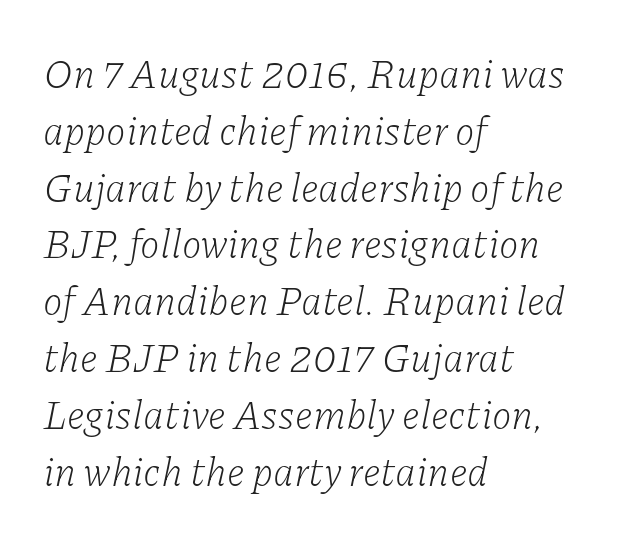
{"serif": "yes", "italic": "yes", "lean": "right", "slant_degrees": 11, "bold": "no", "weight": "light", "width": "normal", "stroke_contrast": "low", "x_height": "medium", "monospaced": "no", "underline": "no", "align": "left", "line_spacing": "normal", "line_spacing_ratio": 1.42, "letter_spacing": "normal", "letter_spacing_em": 0.0, "glyph_px": 40}
